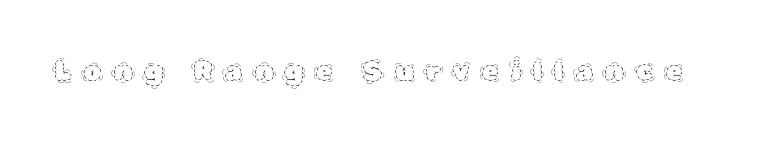
The image shows 27 px text type, upright; set unusually wide letter spacing (+0.47 em), not underlined.
